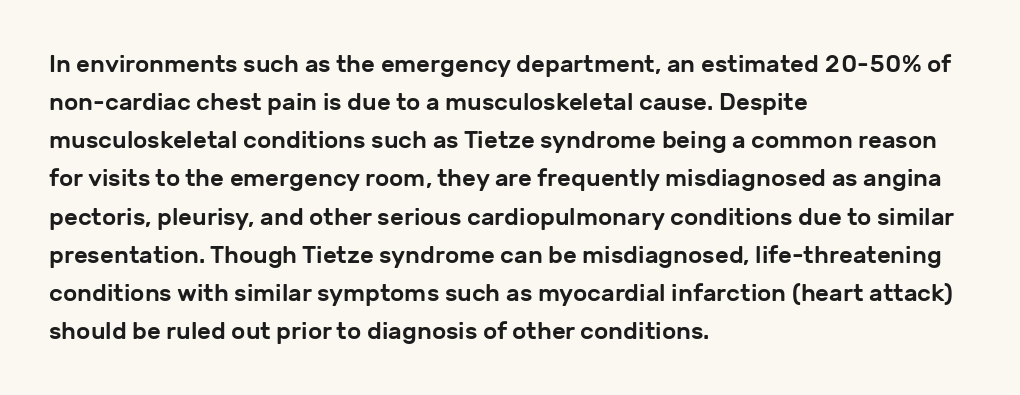
The image shows 24 px text type, upright; set left-aligned, normal line spacing (1.59x), normal letter spacing, not underlined.
